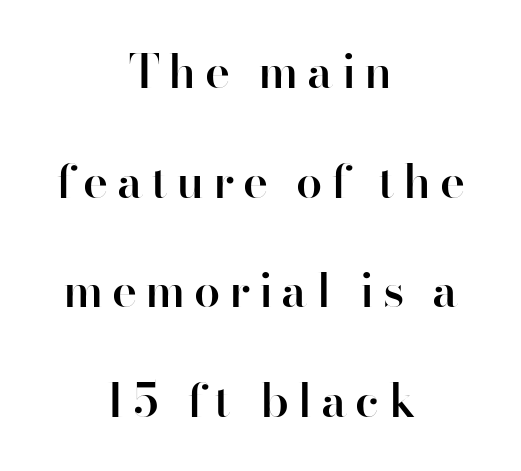
Q: Is the text bold? A: Semi-bold.
Q: Is the text italic (slanted)? A: No, it is upright.
Q: Is the typeface a serif or a sans-serif typeface? A: Sans-serif.
Q: Is the text underlined? A: No.
Q: How is the paragraph aligned? A: Centered.
Q: Is the spacing between lines tight, normal or loose? A: Loose.
Q: Width (condensed, normal, or wide)? A: Normal.
Q: Stroke contrast? A: High.
Q: x-height? A: Small.
Q: Monospaced? A: No.
